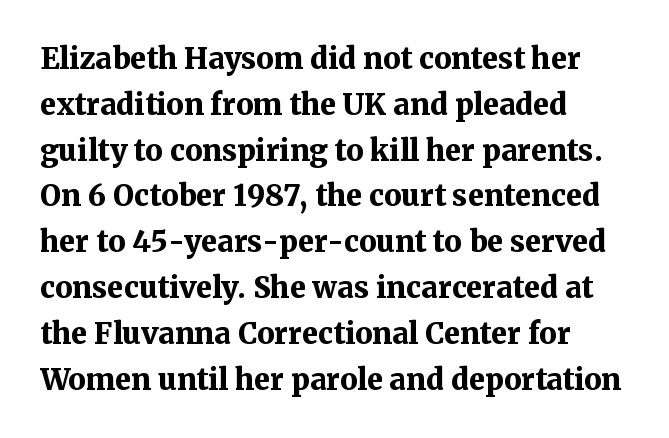
Unlike a clean sans, this face finishes its strokes with serifs. Teacher's note: observe the even left margin — that is flush-left alignment. Reading down the column, the eye jumps a familiar distance to each next line. Posture: upright roman. Set as a true bold cut, around the 700 mark. What stands out about the letter spacing? Nothing — it is the standard amount.
